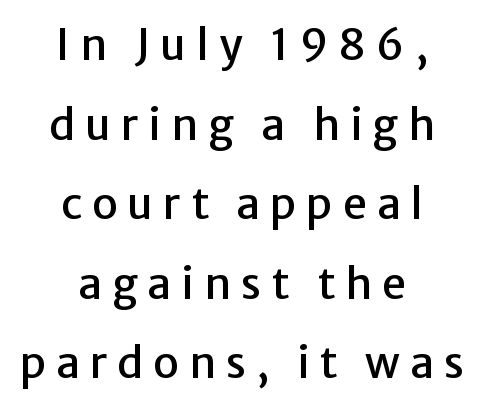
The image shows 43 px sans-serif type, upright; set centered, line spacing 1.85x, unusually wide letter spacing (+0.23 em), not underlined; low stroke contrast and a medium x-height.
